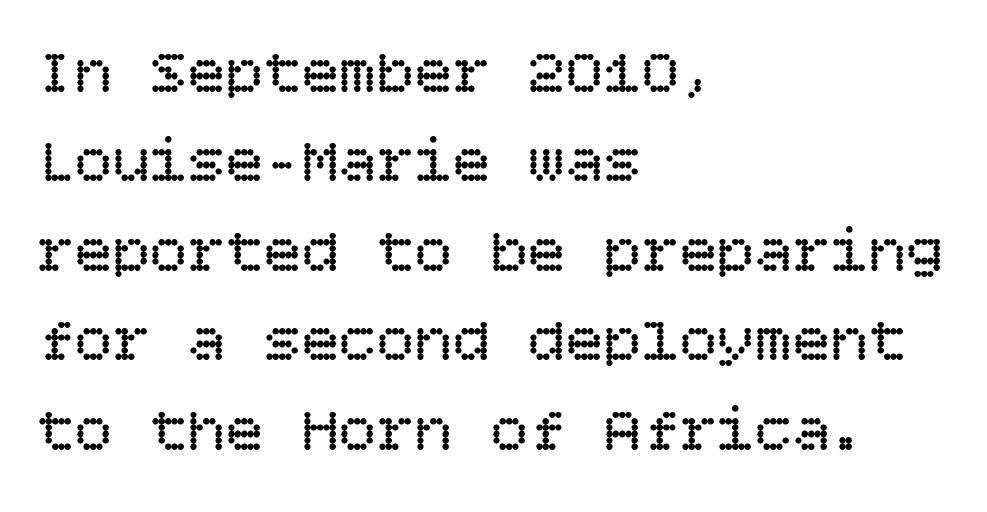
Tracking here is standard; glyphs follow each other at the usual distance. Visually the block forms a straight wall on the left and a jagged coastline on the right. No chunkiness to these letters — they're not bold. Posture: straight, roman, zero tilt. Has an underline been added? It has not. Vertically, the passage feels balanced, rows spaced as you'd expect.
